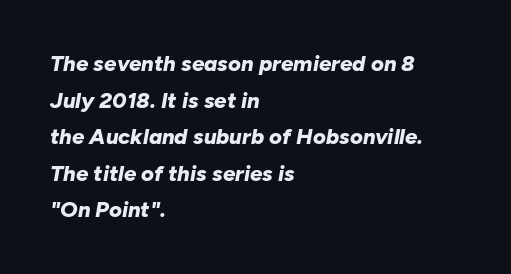
The image shows 22 px bold type, italic (leaning right); set left-aligned, normal line spacing (1.66x), normal letter spacing, not underlined.
